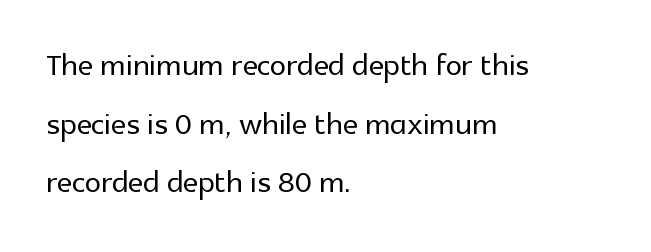
The image shows 41 px sans-serif type, upright; set left-aligned, normal line spacing (1.43x), normal letter spacing, not underlined; a medium x-height.
